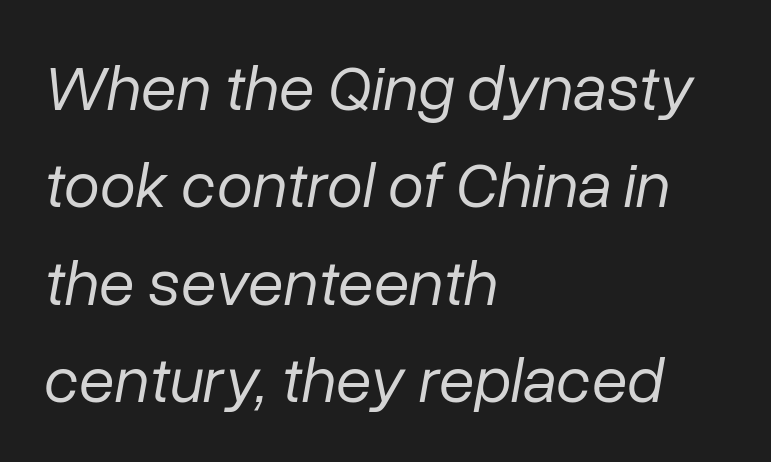
Q: Is the text bold? A: No.
Q: Is the text italic (slanted)? A: Yes, it leans right by about 10 degrees.
Q: Is the text underlined? A: No.
Q: How is the paragraph aligned? A: Left-aligned.
Q: Is the spacing between letters normal or unusually wide? A: Normal.
Q: Is the spacing between lines tight, normal or loose? A: Normal.
Q: Width (condensed, normal, or wide)? A: Normal.
Q: Stroke contrast? A: Low.
Q: x-height? A: Medium.
Q: Monospaced? A: No.
